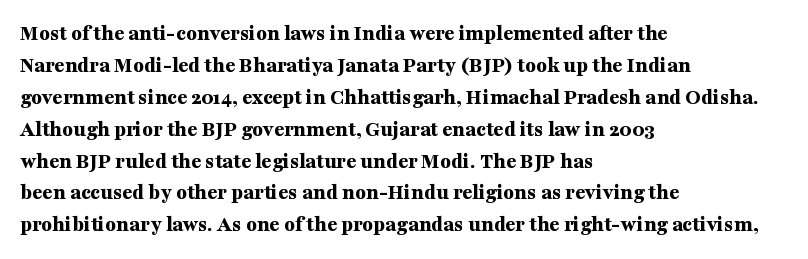
Q: Is the text bold? A: Yes.
Q: Is the text italic (slanted)? A: No, it is upright.
Q: Is the text underlined? A: No.
Q: How is the paragraph aligned? A: Left-aligned.
Q: Is the spacing between letters normal or unusually wide? A: Normal.
Q: Is the spacing between lines tight, normal or loose? A: Normal.
